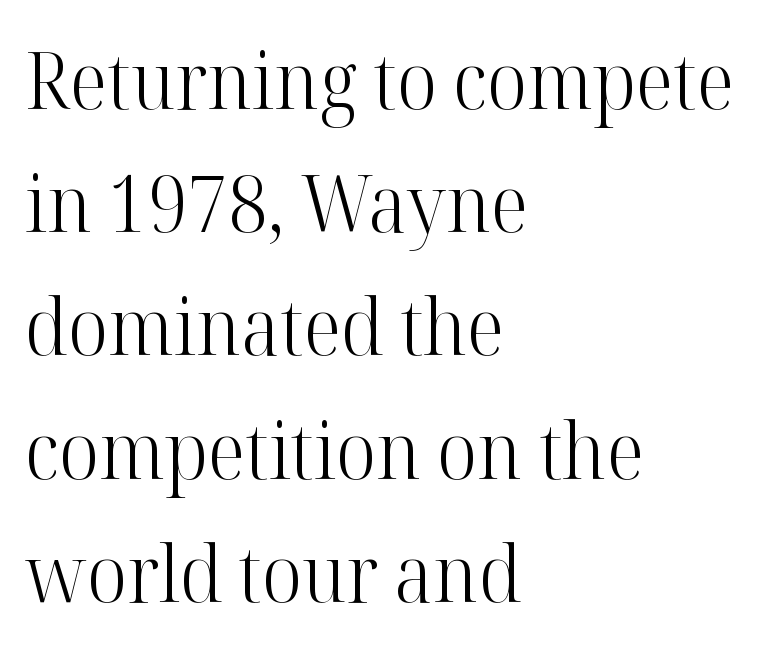
Leftover space on each line is placed entirely after the last word. The space beneath each line is pristine and unruled. Characters remain perfectly vertical along every line. Rows of type keep a routine distance in the vertical direction.
